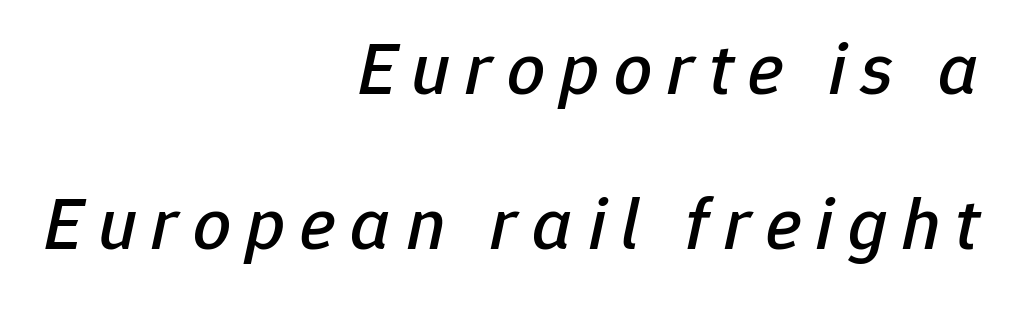
The image shows 75 px text type, italic (leaning right); set right-aligned, loose line spacing (2.07x), unusually wide letter spacing (+0.2 em), not underlined; low stroke contrast and a medium x-height.
